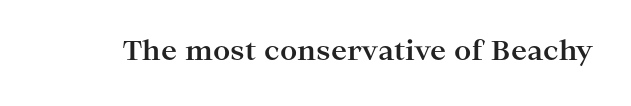
{"italic": "no", "bold": "yes", "underline": "no", "letter_spacing": "normal", "letter_spacing_em": 0.0, "glyph_px": 27}
